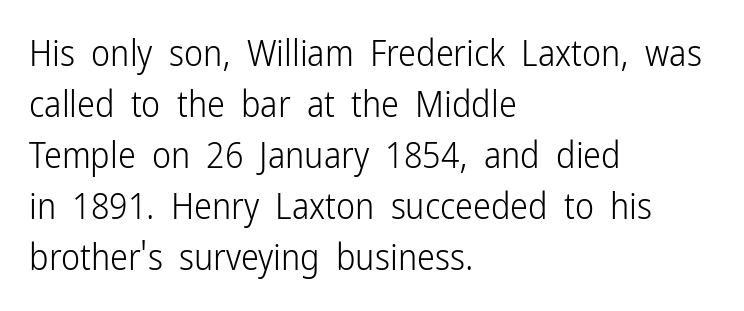
The image shows 36 px light, condensed sans-serif type, upright; set left-aligned, normal line spacing (1.42x), normal letter spacing, not underlined; low stroke contrast and a medium x-height.
